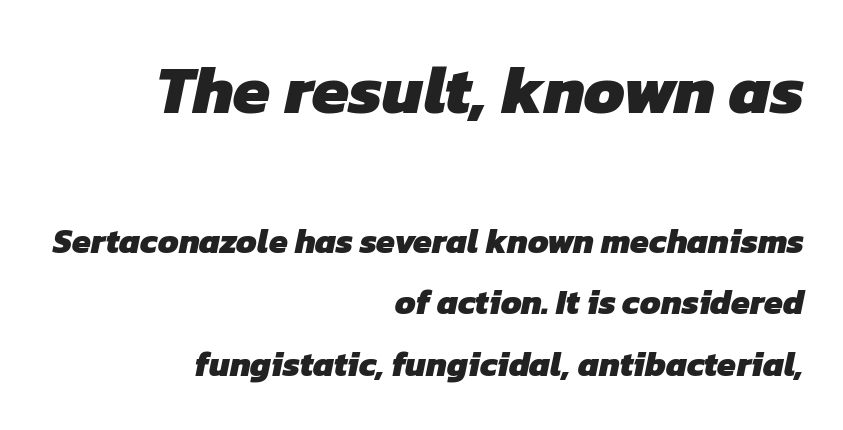
The image shows 67 px heavy sans-serif type; set right-aligned, line spacing 1.82x, normal letter spacing, not underlined; the first (top) block is 1.97x larger; low stroke contrast and a medium x-height.
